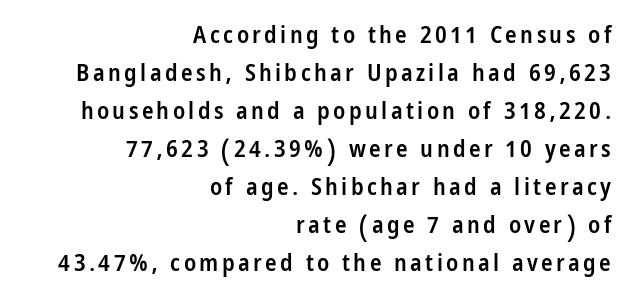
Every character sits straight up, as roman type does. The zone under the glyphs is completely vacant. The rendering uses a semibold face; strokes are thickened but not to full bold. Right-aligned paragraph, ragged on the left. The rows are spaced the way most documents space them.
